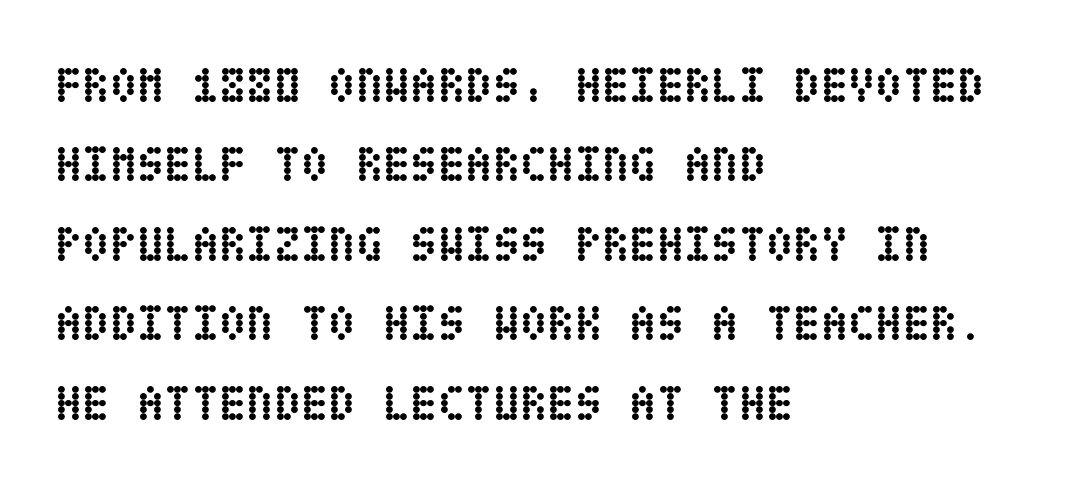
Q: Is the text bold? A: Yes.
Q: Is the text italic (slanted)? A: No, it is upright.
Q: Is the text underlined? A: No.
Q: How is the paragraph aligned? A: Left-aligned.
Q: Is the spacing between letters normal or unusually wide? A: Normal.
Q: Is the spacing between lines tight, normal or loose? A: Normal.
Q: Width (condensed, normal, or wide)? A: Condensed.
Q: Stroke contrast? A: Low.
Q: x-height? A: Large.
